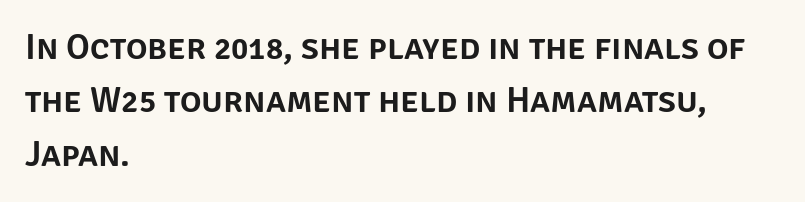
The image shows 36 px sans-serif type, upright; set left-aligned, normal line spacing (1.48x), normal letter spacing, not underlined; low stroke contrast and a large x-height.
